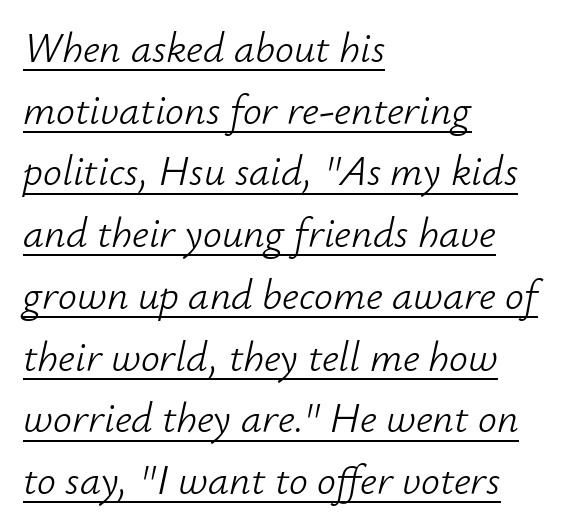
Q: Is the text bold? A: No.
Q: Is the text italic (slanted)? A: Yes, it leans right by about 12 degrees.
Q: Is the text underlined? A: Yes.
Q: How is the paragraph aligned? A: Left-aligned.
Q: Is the spacing between letters normal or unusually wide? A: Normal.
Q: Is the spacing between lines tight, normal or loose? A: Normal.
Q: Width (condensed, normal, or wide)? A: Normal.
Q: Stroke contrast? A: Low.
Q: x-height? A: Small.
Q: Monospaced? A: No.
